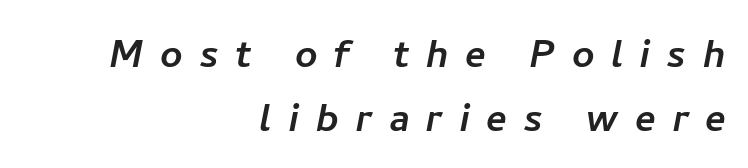
{"serif": "no", "width": "normal", "stroke_contrast": "low", "x_height": "medium", "monospaced": "no", "underline": "no", "align": "right", "line_spacing": "normal", "line_spacing_ratio": 1.3, "letter_spacing": "wide", "letter_spacing_em": 0.33, "glyph_px": 49}
